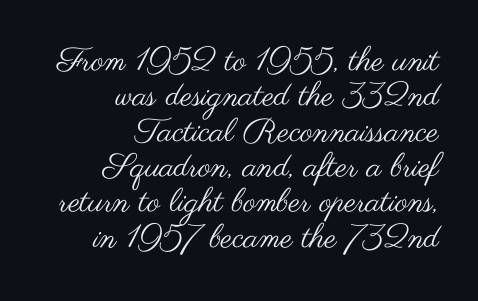
{"serif": "no", "bold": "no", "weight": "regular", "width": "wide", "stroke_contrast": "medium", "x_height": "small", "monospaced": "no", "underline": "no", "align": "right", "line_spacing": "tight", "line_spacing_ratio": 1.07, "letter_spacing": "normal", "letter_spacing_em": 0.0, "glyph_px": 33}
